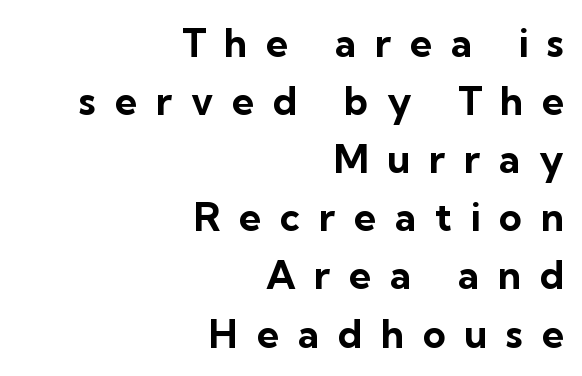
This is sans-serif lettering, the kind often seen on screens and signage. One glance says typical: line gaps are just what's usual. Every character sits straight up, as roman type does. Descender tails drop into unmarked territory. A typesetter would call this proportional, since set widths differ per character. The lines are quadded right.
